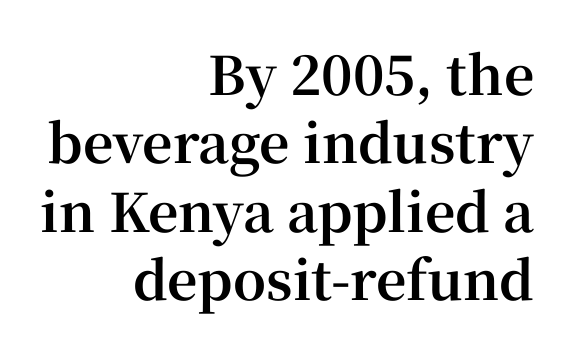
The image shows 53 px bold serif type, upright; set right-aligned, normal line spacing (1.29x), normal letter spacing, not underlined; high stroke contrast and a medium x-height.
